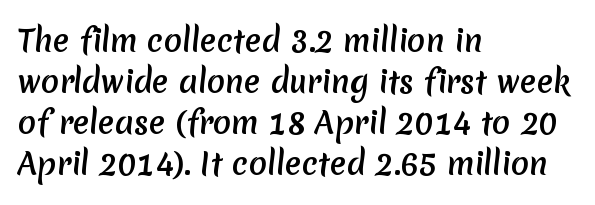
The image shows 30 px sans-serif type; set left-aligned, normal line spacing (1.37x), normal letter spacing, not underlined; medium stroke contrast and a medium x-height.
